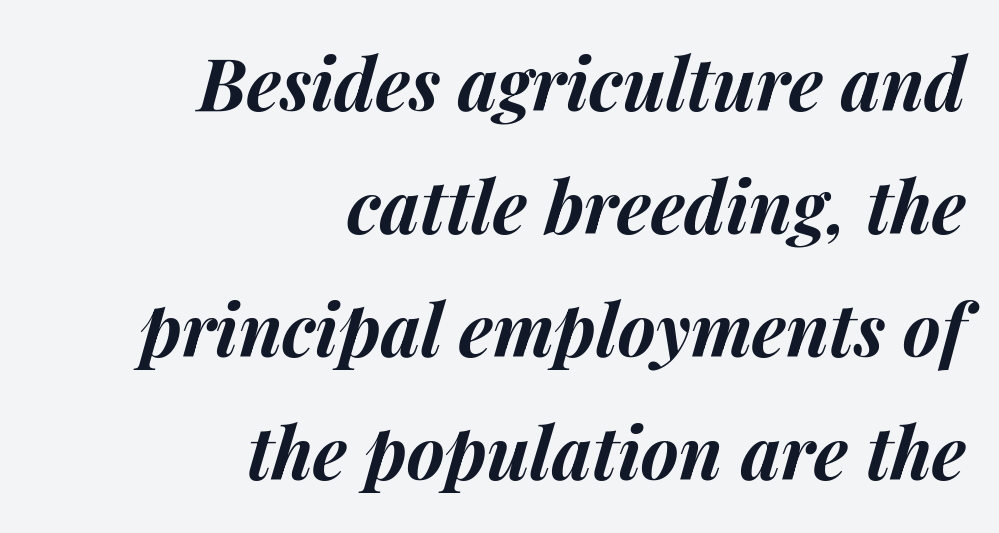
Q: Is the text bold? A: Yes.
Q: Is the text italic (slanted)? A: Yes, it leans right by about 14 degrees.
Q: Is the text underlined? A: No.
Q: How is the paragraph aligned? A: Right-aligned.
Q: Is the spacing between letters normal or unusually wide? A: Normal.
Q: Width (condensed, normal, or wide)? A: Normal.
Q: Stroke contrast? A: Medium.
Q: x-height? A: Medium.
Q: Monospaced? A: No.
